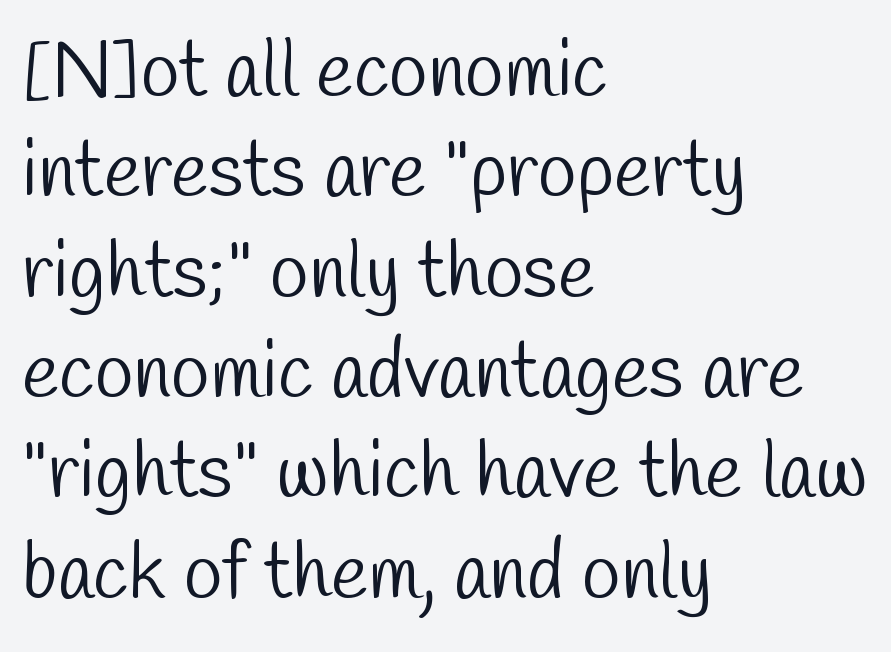
Weight class: somewhere from thin through regular. Rule under the text: the space is simply empty. The passage shown is typeset with a sans-serif family. Casual observation: everything's shoved over to the left.
